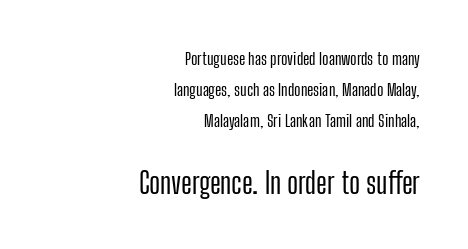
The image shows 29 px condensed sans-serif type, upright; set right-aligned, line spacing 1.83x, normal letter spacing, not underlined; the second (bottom) block is 1.71x larger; low stroke contrast and a medium x-height.
